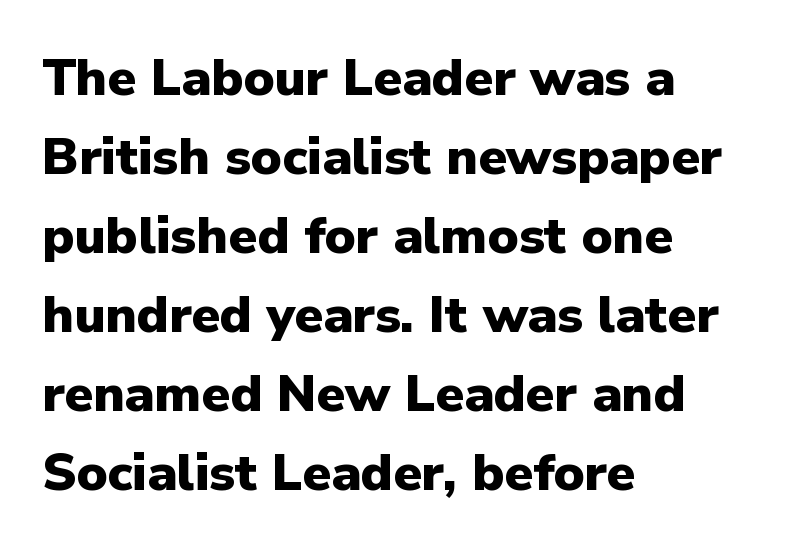
To sum up the face: it is a sans, with no serifs. Lines of text with bare space underneath. The gaps between neighbouring characters are ordinary and unremarkable. Proportional: the letters do not fall into vertical columns.
